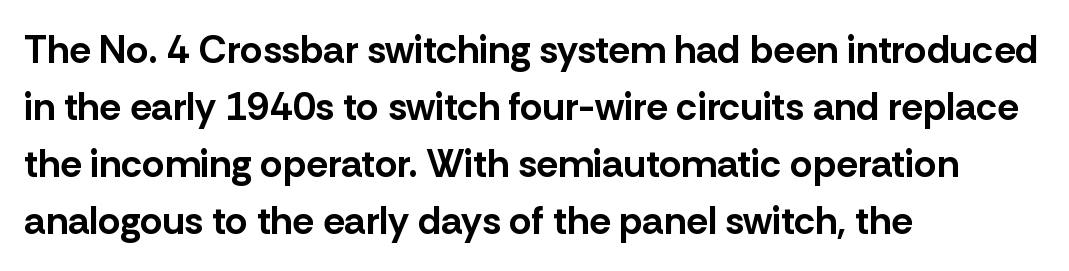
{"serif": "no", "italic": "no", "bold": "yes", "weight": "bold", "width": "normal", "stroke_contrast": "low", "x_height": "medium", "monospaced": "no", "underline": "no", "align": "left", "line_spacing": "normal", "line_spacing_ratio": 1.46, "letter_spacing": "normal", "letter_spacing_em": 0.0, "glyph_px": 39}
